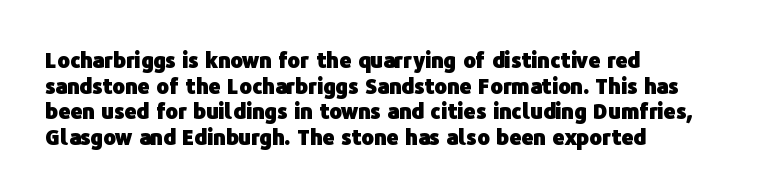
{"italic": "no", "bold": "yes", "underline": "no", "align": "left", "line_spacing_ratio": 1.22, "letter_spacing": "normal", "letter_spacing_em": 0.0, "glyph_px": 21}
